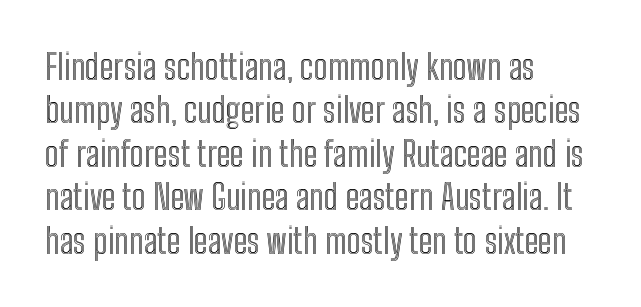
Q: Is the text italic (slanted)? A: No, it is upright.
Q: Is the text underlined? A: No.
Q: How is the paragraph aligned? A: Left-aligned.
Q: Is the spacing between letters normal or unusually wide? A: Normal.
Q: Width (condensed, normal, or wide)? A: Condensed.
Q: x-height? A: Medium.
Q: Monospaced? A: No.
